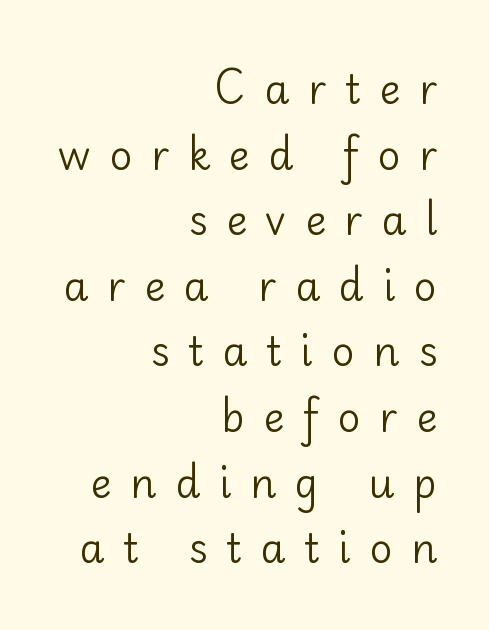
{"serif": "no", "italic": "no", "bold": "no", "weight": "regular", "width": "normal", "stroke_contrast": "low", "x_height": "small", "monospaced": "no", "underline": "no", "align": "right", "line_spacing": "normal", "line_spacing_ratio": 1.64, "letter_spacing": "wide", "letter_spacing_em": 0.47, "glyph_px": 40}
